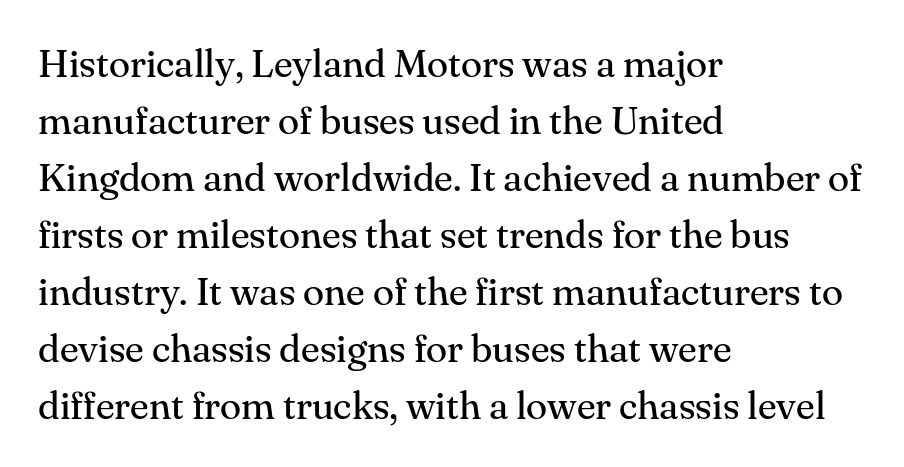
{"serif": "yes", "italic": "no", "bold": "no", "weight": "regular", "width": "normal", "stroke_contrast": "medium", "x_height": "small", "monospaced": "no", "underline": "no", "align": "left", "line_spacing": "normal", "line_spacing_ratio": 1.46, "letter_spacing": "normal", "letter_spacing_em": 0.0, "glyph_px": 39}
